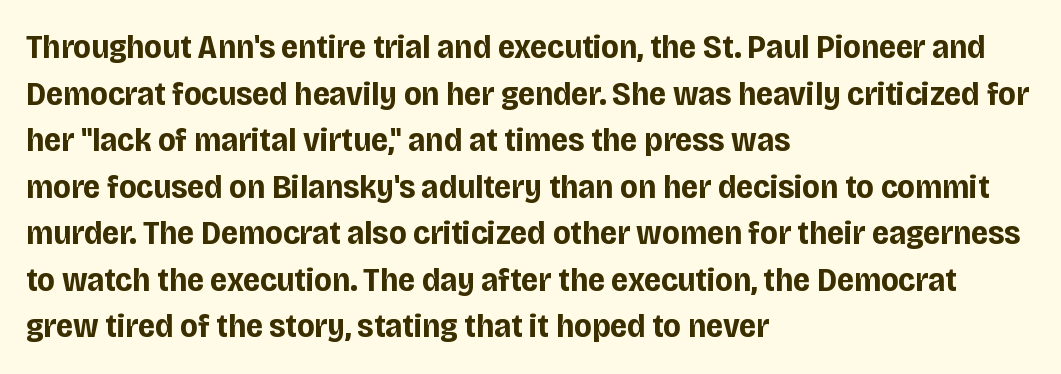
Q: Is the text bold? A: Yes.
Q: Is the text italic (slanted)? A: No, it is upright.
Q: Is the typeface a serif or a sans-serif typeface? A: Sans-serif.
Q: Is the text underlined? A: No.
Q: How is the paragraph aligned? A: Left-aligned.
Q: Is the spacing between letters normal or unusually wide? A: Normal.
Q: Is the spacing between lines tight, normal or loose? A: Normal.
Q: Width (condensed, normal, or wide)? A: Condensed.
Q: Stroke contrast? A: Low.
Q: x-height? A: Large.
Q: Monospaced? A: No.
